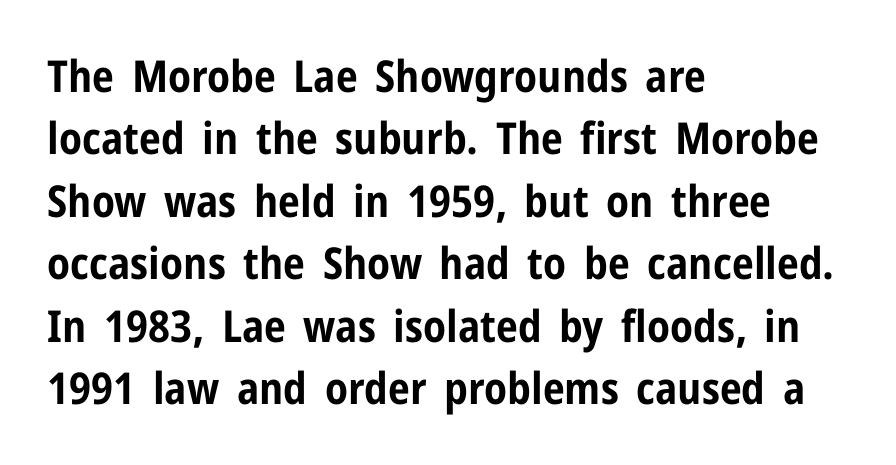
The line texture is even and compact thanks to regular tracking. The rendering anchors every line to the left-hand side. When letters stand straight like this, we call the style roman or upright. Decoration check: the copy has no underline. Think of a printed novel: that variable character pitch is what you see here. This is heavy type, rendered in bold.
